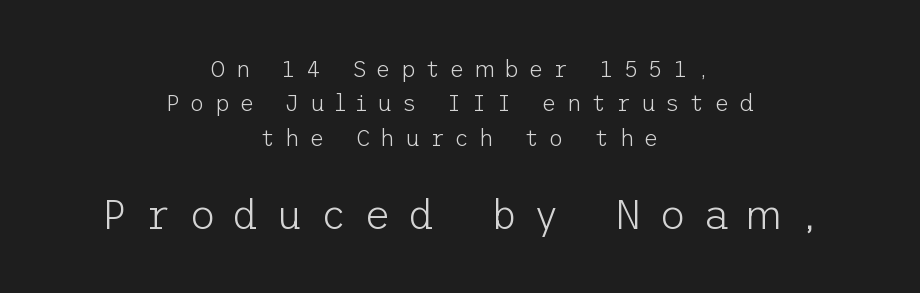
{"serif": "no", "italic": "no", "bold": "no", "weight": "light", "width": "normal", "stroke_contrast": "low", "x_height": "medium", "underline": "no", "align": "center", "line_spacing": "normal", "line_spacing_ratio": 1.49, "letter_spacing": "wide", "letter_spacing_em": 0.42, "larger_block": "second", "size_ratio": 1.78, "glyph_px": 41}
